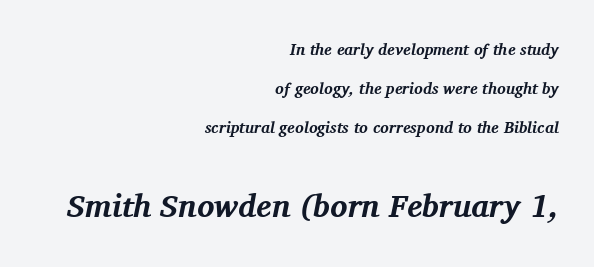
Reading down the block, your eye finds every line finishing at a fixed right position. Caption: upper text group reduced, lower text group enlarged. The words here are not underlined. The designer went with a serif here, giving each stem small feet.
